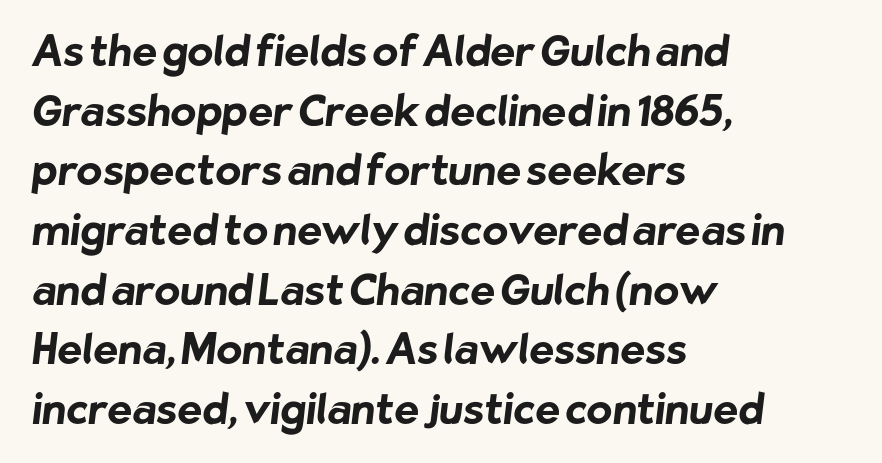
Here the glyphs are tracked normally, forming tight word shapes. Notice how descenders clear the ascenders below comfortably — that's standard leading. This rendering uses left alignment, leaving the right contour irregular. A sans-serif font was chosen for this passage. Character widths vary here, with narrow letters taking less room than wide ones.
